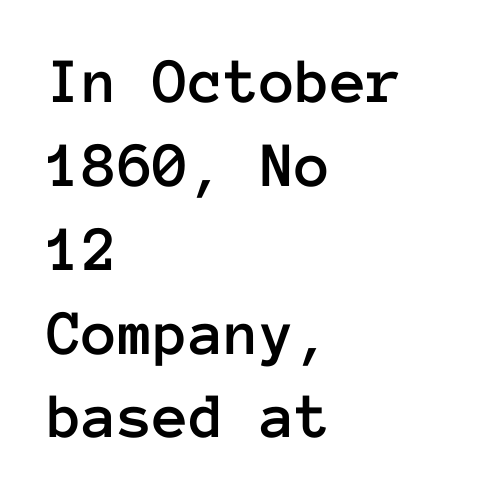
The image shows 65 px text type, upright, monospaced; set left-aligned, normal line spacing (1.29x), normal letter spacing, not underlined; low stroke contrast and a medium x-height.
